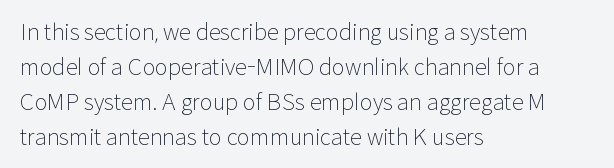
Q: Is the text bold? A: No.
Q: Is the text italic (slanted)? A: No, it is upright.
Q: Is the text underlined? A: No.
Q: How is the paragraph aligned? A: Left-aligned.
Q: Is the spacing between letters normal or unusually wide? A: Normal.
Q: Is the spacing between lines tight, normal or loose? A: Normal.
